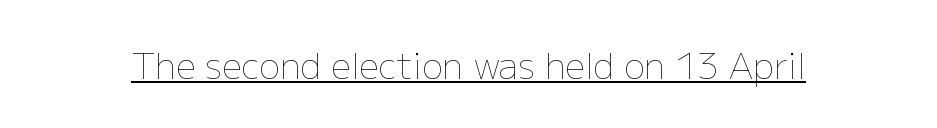
The image shows 35 px thin type, upright; set normal letter spacing, underlined; low stroke contrast and a medium x-height.
